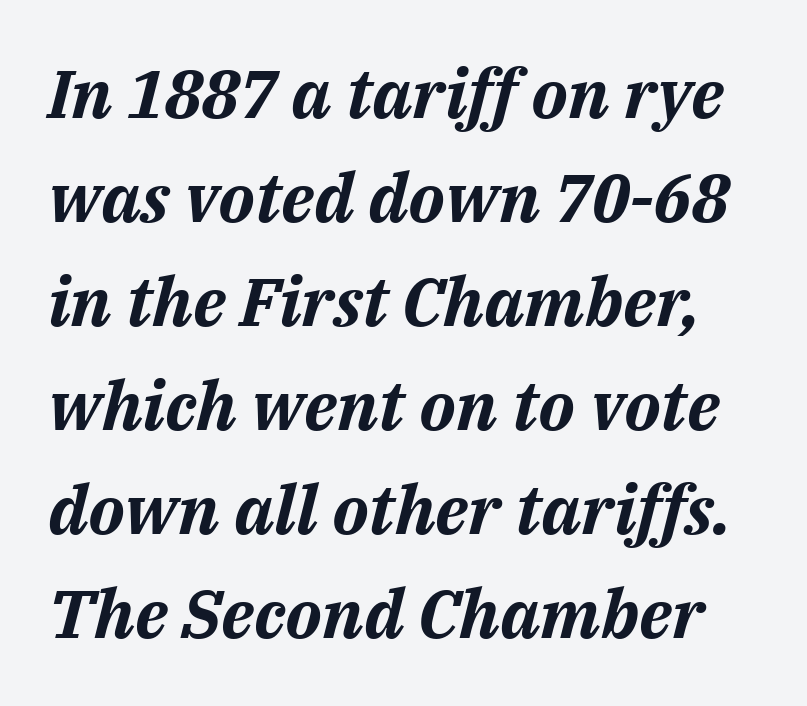
The image shows 68 px bold type, italic (leaning right); set normal line spacing (1.53x), normal letter spacing, not underlined; medium stroke contrast and a medium x-height.
